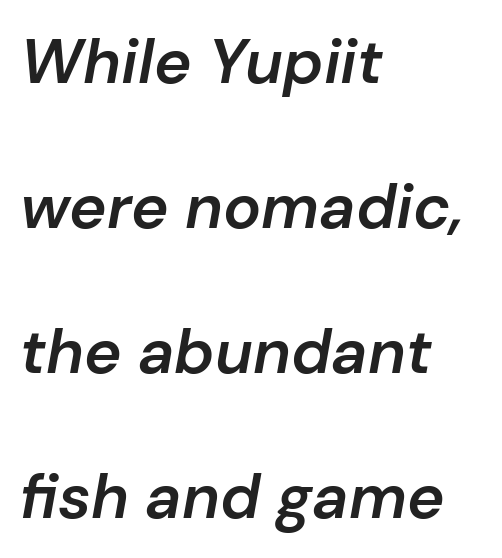
Standard letterfit; no display-style spreading of the glyphs. These lines stack with their left ends in a neat column. This sample has the flowing, uneven cadence of proportional lettering. Notice how the stems are inclined rather than vertical — that's the hallmark of italics. Vertically, the passage feels expansive, rows floating well apart. Each glyph is drawn with semibold strokes, heavier than normal yet not fully bold.
